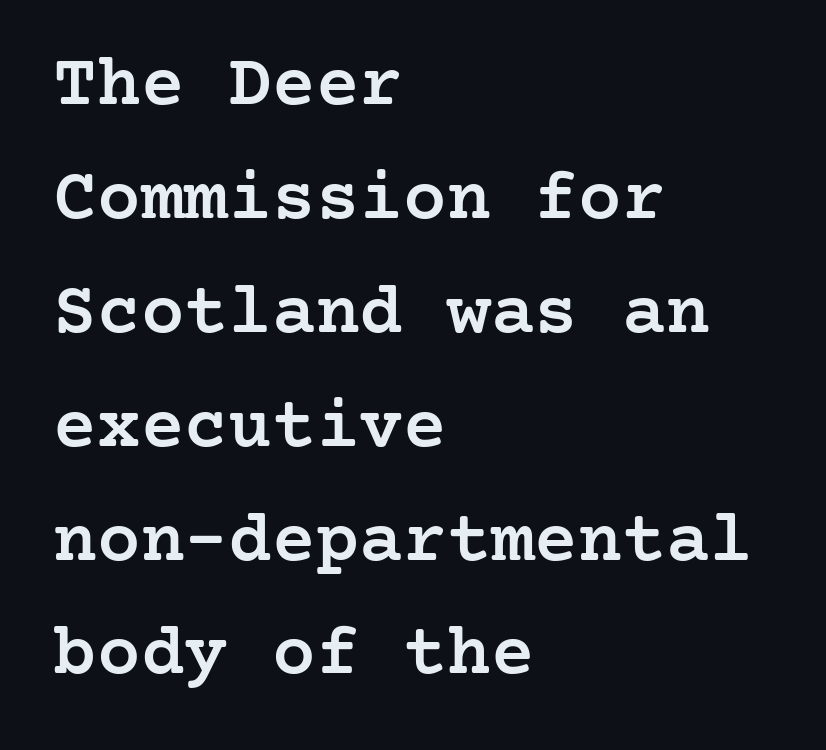
Line starts are locked; line ends wander. The tracking reads as untouched default to a designer's eye. Rule under the text: the space is simply empty. Quick note: not italic, upright. Whoever set this chose a conventional vertical rhythm.
